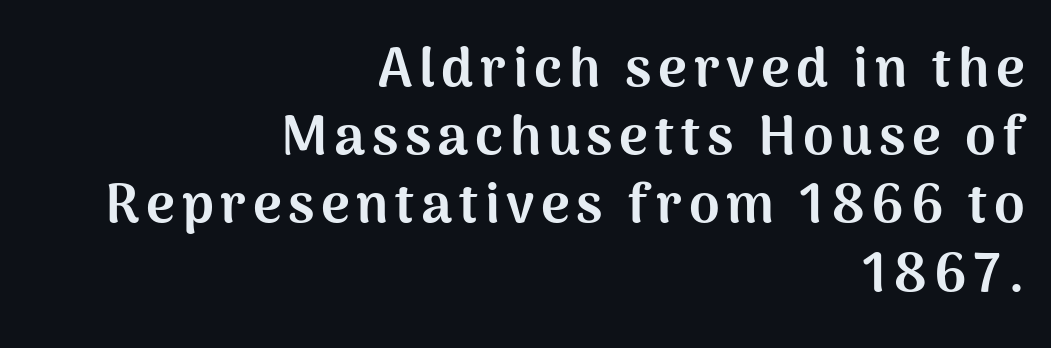
The image shows 55 px bold sans-serif type, upright; set right-aligned, line spacing 1.24x, not underlined; medium stroke contrast and a medium x-height.
